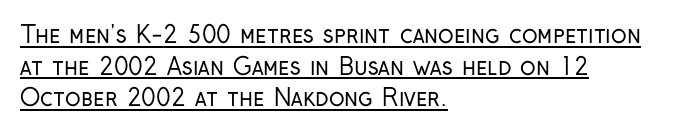
A roman cut, with each character standing at attention. Leading: standard. A continuous stroke trails under the words, as in a hyperlink. Between one letter and the next there's only the usual sliver of space. The characters are drawn with everyday or finer stroke widths. Left-aligned paragraph, ragged on the right.
